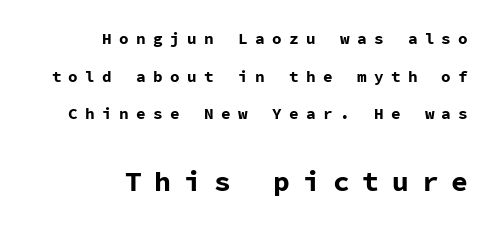
Q: Is the text bold? A: Yes.
Q: Is the text italic (slanted)? A: No, it is upright.
Q: Is the typeface a serif or a sans-serif typeface? A: Sans-serif.
Q: Is the text underlined? A: No.
Q: How is the paragraph aligned? A: Right-aligned.
Q: Is the spacing between letters normal or unusually wide? A: Unusually wide.
Q: Is the spacing between lines tight, normal or loose? A: Loose.
Q: Which block of text is set in a larger size, the first (top) or the second (bottom)? A: The second (bottom) one.
Q: Width (condensed, normal, or wide)? A: Normal.
Q: Stroke contrast? A: Low.
Q: x-height? A: Medium.
Q: Monospaced? A: Yes.
